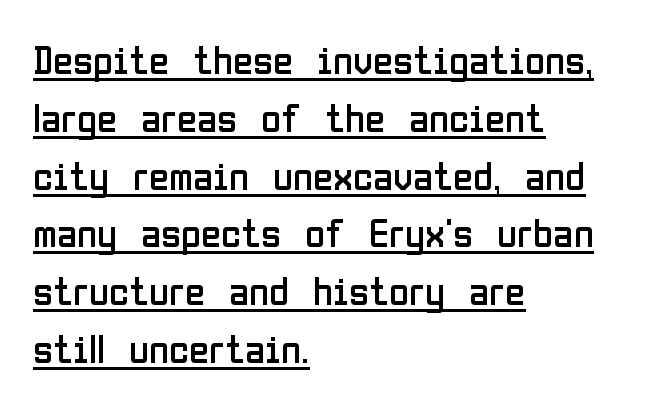
Q: Is the text bold? A: No.
Q: Is the text italic (slanted)? A: No, it is upright.
Q: Is the typeface a serif or a sans-serif typeface? A: Sans-serif.
Q: Is the text underlined? A: Yes.
Q: How is the paragraph aligned? A: Left-aligned.
Q: Is the spacing between letters normal or unusually wide? A: Normal.
Q: Is the spacing between lines tight, normal or loose? A: Normal.
Q: Width (condensed, normal, or wide)? A: Condensed.
Q: Stroke contrast? A: Low.
Q: x-height? A: Medium.
Q: Monospaced? A: No.
